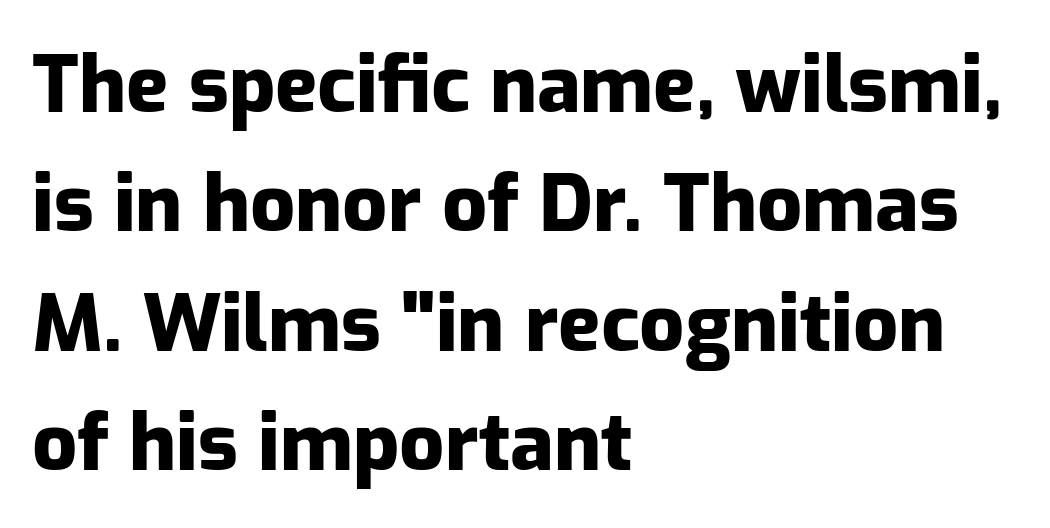
{"serif": "no", "italic": "no", "bold": "yes", "weight": "heavy", "width": "normal", "stroke_contrast": "low", "x_height": "medium", "monospaced": "no", "underline": "no", "align": "left", "line_spacing": "normal", "line_spacing_ratio": 1.51, "letter_spacing": "normal", "letter_spacing_em": 0.0, "glyph_px": 79}
